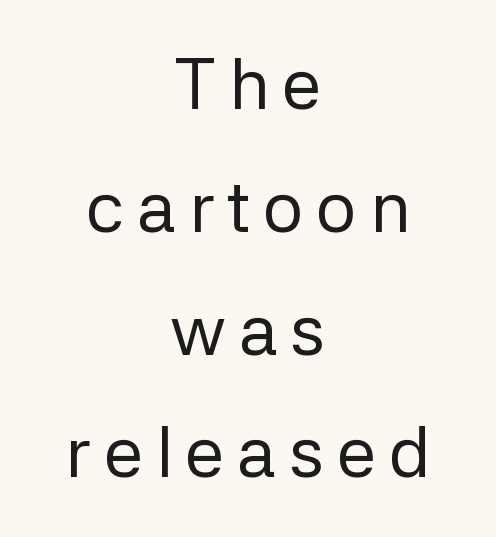
{"serif": "no", "italic": "no", "bold": "no", "weight": "regular", "width": "normal", "stroke_contrast": "low", "x_height": "medium", "monospaced": "no", "underline": "no", "align": "center", "line_spacing_ratio": 1.73, "glyph_px": 71}
